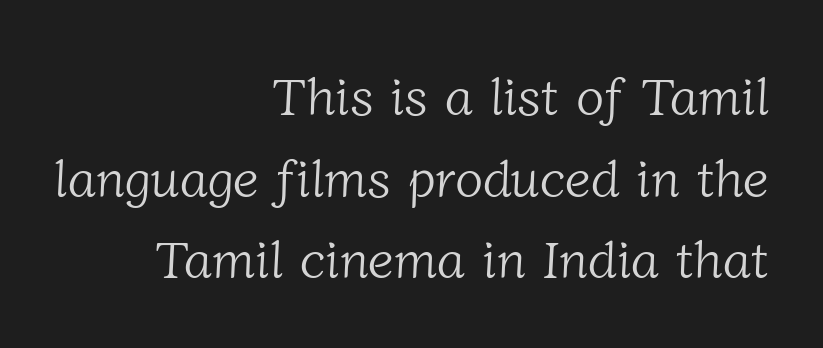
{"serif": "yes", "bold": "no", "weight": "light", "width": "normal", "stroke_contrast": "low", "x_height": "medium", "monospaced": "no", "underline": "no", "align": "right", "line_spacing": "normal", "line_spacing_ratio": 1.57, "letter_spacing": "normal", "letter_spacing_em": 0.0, "glyph_px": 52}
